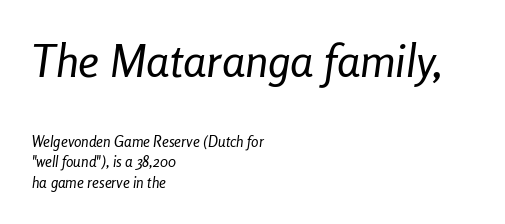
{"italic": "yes", "lean": "right", "slant_degrees": 8, "bold": "no", "weight": "regular", "width": "condensed", "stroke_contrast": "low", "x_height": "medium", "monospaced": "no", "underline": "no", "align": "left", "line_spacing": "normal", "line_spacing_ratio": 1.37, "letter_spacing": "normal", "letter_spacing_em": 0.0, "larger_block": "first", "size_ratio": 3.07, "glyph_px": 46}
